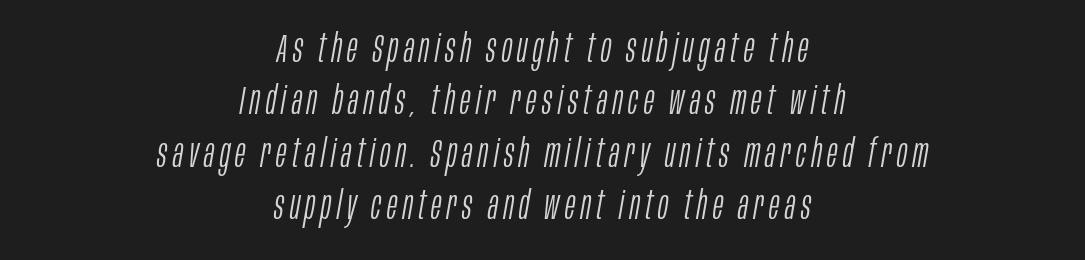
{"italic": "yes", "lean": "right", "slant_degrees": 10, "bold": "no", "weight": "light", "width": "condensed", "stroke_contrast": "low", "x_height": "large", "monospaced": "no", "underline": "no", "align": "center", "line_spacing": "normal", "line_spacing_ratio": 1.34, "glyph_px": 39}
